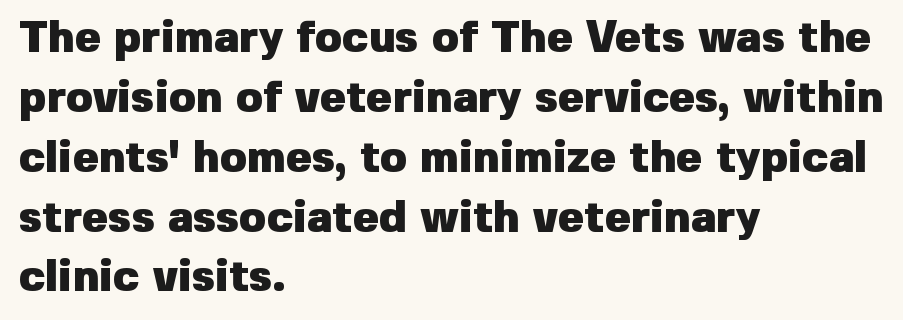
{"serif": "no", "italic": "no", "bold": "yes", "weight": "heavy", "width": "normal", "stroke_contrast": "low", "x_height": "medium", "monospaced": "no", "underline": "no", "align": "left", "line_spacing": "normal", "line_spacing_ratio": 1.36, "letter_spacing": "normal", "letter_spacing_em": 0.0, "glyph_px": 44}
